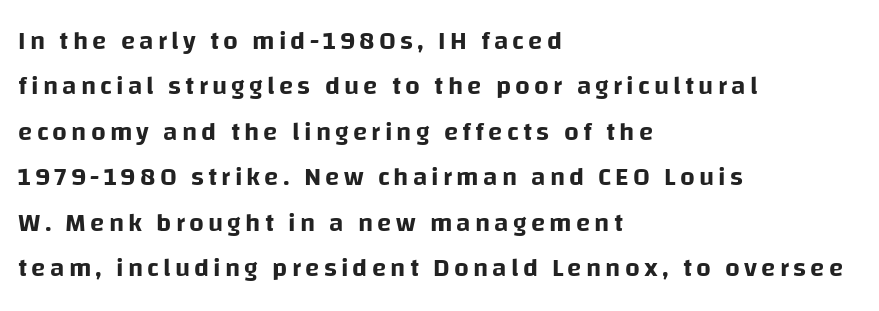
{"italic": "no", "underline": "no", "align": "left", "line_spacing_ratio": 1.75, "glyph_px": 26}
